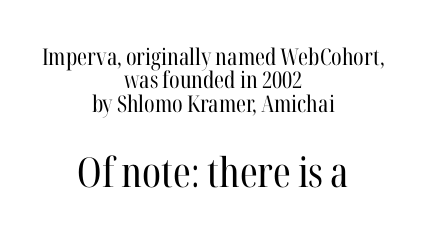
This sample is center-justified, so both line endings float freely. No extra tracking has been applied to these lines. Does the bottom block carry the larger type? Yes, it does. A typesetter would call this leading minimal, almost set solid. Character widths vary here, with narrow letters taking less room than wide ones.
